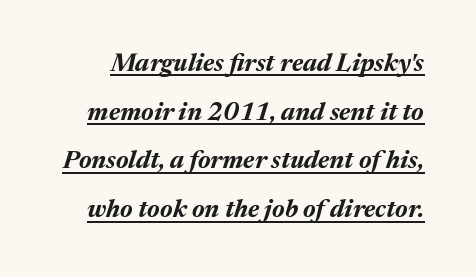
The specimen reads as italic at a glance. A great deal of white space separates one row of letters from the next. The typesetting leans heavy: a genuine bold. Short note: letters normally spaced. Decoration check: the copy is underlined.
